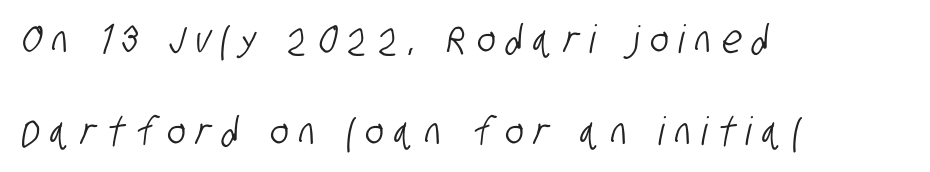
A great deal of white space separates one row of letters from the next. The letters carry no serifs — their stems end cleanly without finishing strokes. Students, note that the glyphs here are deliberately spaced far apart. A clean baseline with only descenders dipping below it. Varying glyph widths throughout — classic text-font behaviour.
